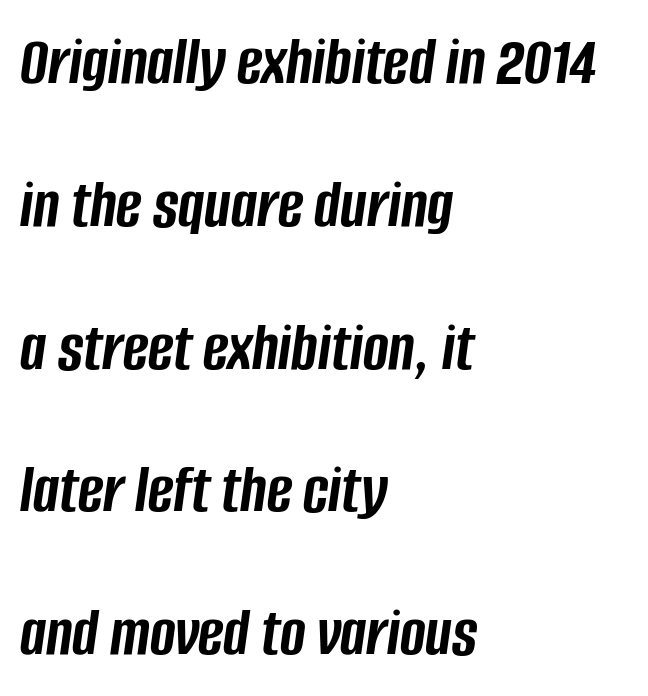
The image shows 69 px semibold, condensed type, italic (leaning right); set left-aligned, loose line spacing (2.07x), normal letter spacing, not underlined; low stroke contrast and a large x-height.
